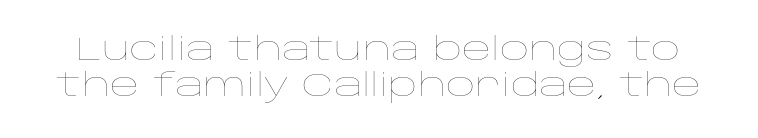
Here the designer chose a conventional face with non-uniform glyph widths. The horizontal fit of the characters is conventional and even. Quick note: underline off. Unlike italic type, these characters show no tilt at all. This reads as an unemphasized weight, regular at the heaviest. Closely set lines give the paragraph a compact silhouette.
